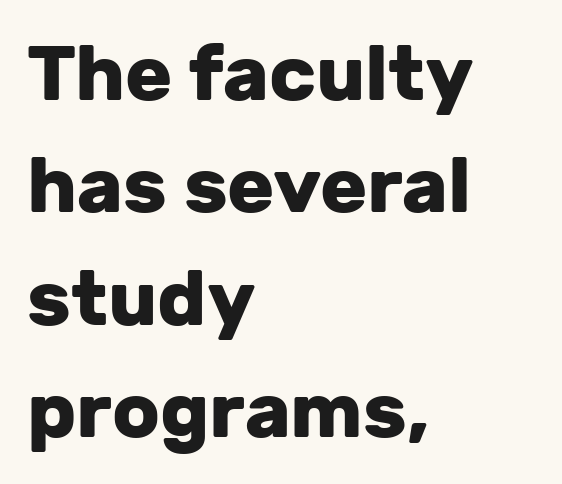
Q: Is the text bold? A: Yes.
Q: Is the text italic (slanted)? A: No, it is upright.
Q: Is the typeface a serif or a sans-serif typeface? A: Sans-serif.
Q: Is the text underlined? A: No.
Q: How is the paragraph aligned? A: Left-aligned.
Q: Is the spacing between letters normal or unusually wide? A: Normal.
Q: Is the spacing between lines tight, normal or loose? A: Normal.
Q: Width (condensed, normal, or wide)? A: Normal.
Q: Stroke contrast? A: Low.
Q: x-height? A: Medium.
Q: Monospaced? A: No.
